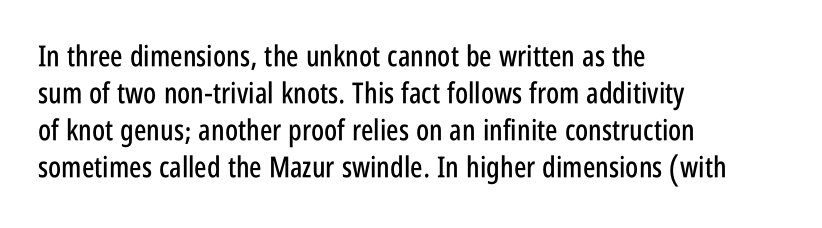
The image shows 29 px condensed sans-serif type, upright; set left-aligned, normal line spacing (1.28x), normal letter spacing, not underlined; low stroke contrast and a large x-height.
